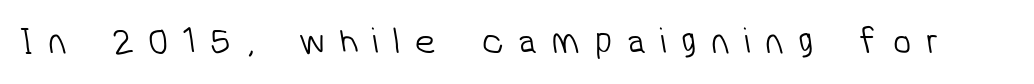
Between one letter and the next there's a generous, obvious gap. Note: no serifs on the glyphs. The font sits on the lighter half of the weight spectrum, regular included. Letters rest on an invisible, unmarked baseline. You could not count columns in this text — the font is proportionally spaced.
